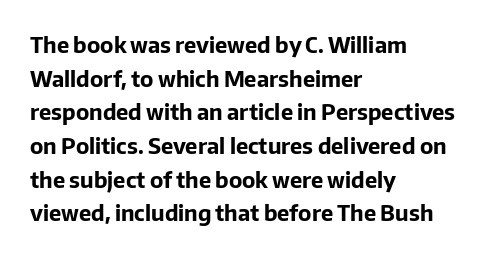
Q: Is the text bold? A: Yes.
Q: Is the text italic (slanted)? A: No, it is upright.
Q: Is the text underlined? A: No.
Q: How is the paragraph aligned? A: Left-aligned.
Q: Is the spacing between letters normal or unusually wide? A: Normal.
Q: Is the spacing between lines tight, normal or loose? A: Normal.
